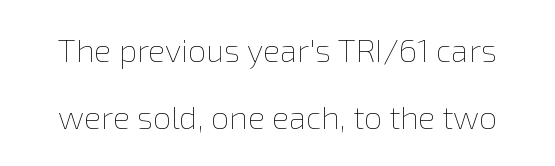
Q: Is the text bold? A: No.
Q: Is the text italic (slanted)? A: No, it is upright.
Q: Is the text underlined? A: No.
Q: Is the spacing between letters normal or unusually wide? A: Normal.
Q: Is the spacing between lines tight, normal or loose? A: Loose.
Q: Width (condensed, normal, or wide)? A: Normal.
Q: Stroke contrast? A: Low.
Q: x-height? A: Medium.
Q: Monospaced? A: No.
